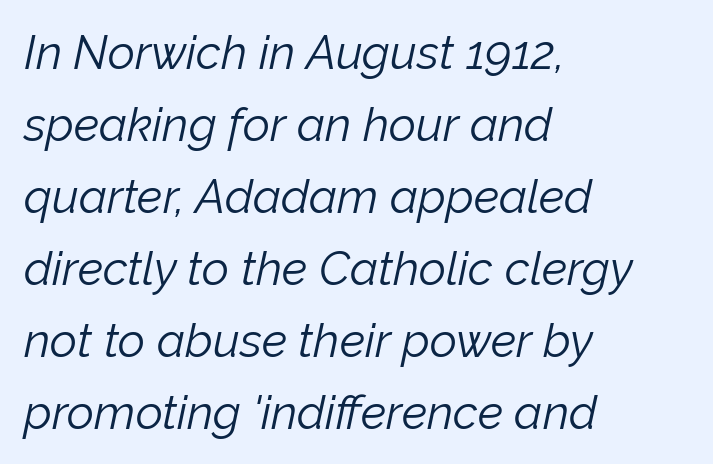
Is this a fixed-width face? No — the glyphs have proportional, varying widths. Compared with a centered layout, this one pins lines to the left instead. Normally led — the rows are evenly, conventionally spaced. Glance below the letters and you will spot only blank space.
